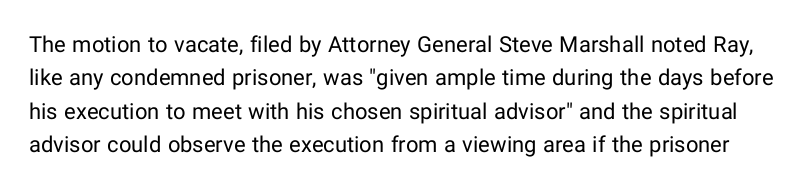
{"italic": "no", "bold": "no", "underline": "no", "line_spacing": "normal", "line_spacing_ratio": 1.52, "letter_spacing": "normal", "letter_spacing_em": 0.0, "glyph_px": 22}
